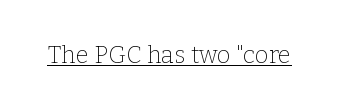
The image shows 24 px text type, upright; set normal letter spacing, underlined.
